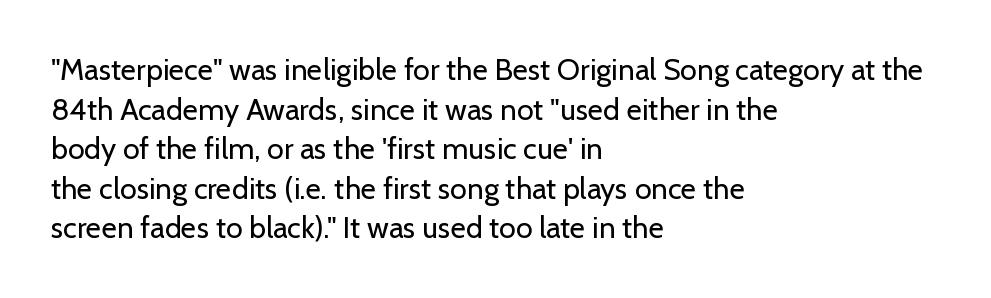
Each letter keeps its own natural width here, so spacing adapts to shape. Line beginnings align vertically; line endings do not. The characters display no serif detailing; their extremities are plain. The designer left line spacing at the default. Honestly, there is no underline to notice here at all.
